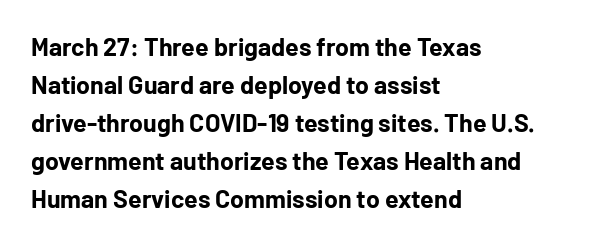
The image shows 25 px bold type, upright; set left-aligned, normal line spacing (1.52x), normal letter spacing, not underlined.
